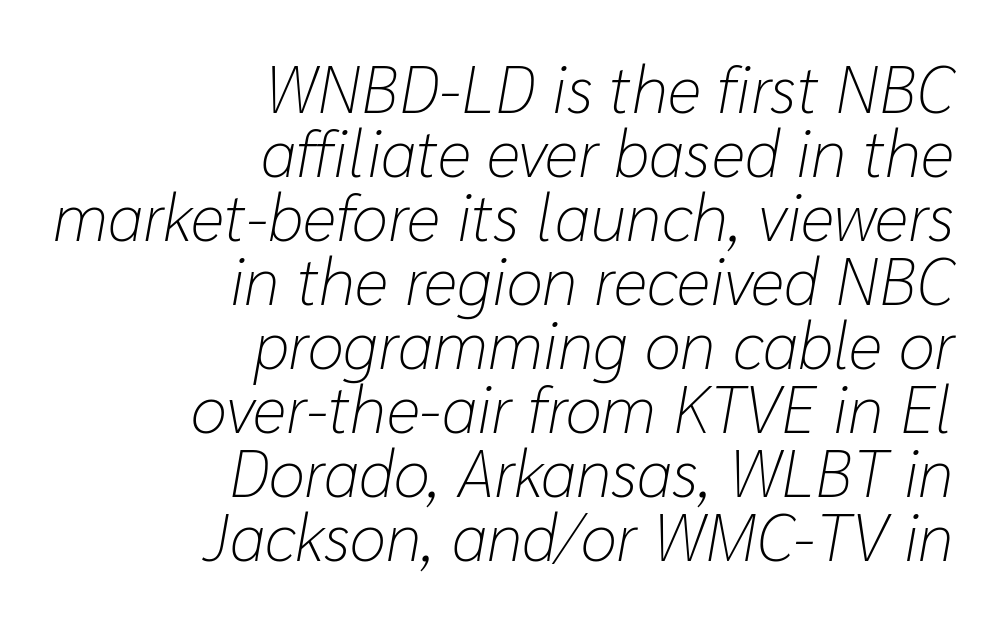
Q: Is the text bold? A: No.
Q: Is the text italic (slanted)? A: Yes, it leans right by about 10 degrees.
Q: Is the text underlined? A: No.
Q: How is the paragraph aligned? A: Right-aligned.
Q: Is the spacing between letters normal or unusually wide? A: Normal.
Q: Is the spacing between lines tight, normal or loose? A: Tight.
Q: Width (condensed, normal, or wide)? A: Normal.
Q: Stroke contrast? A: Low.
Q: x-height? A: Medium.
Q: Monospaced? A: No.
